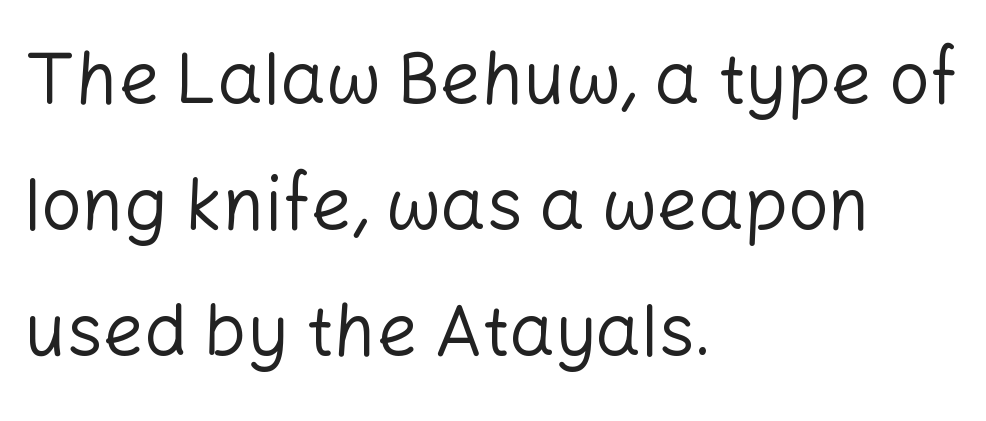
{"serif": "no", "italic": "no", "bold": "no", "weight": "regular", "width": "normal", "stroke_contrast": "low", "x_height": "medium", "monospaced": "no", "underline": "no", "align": "left", "line_spacing_ratio": 1.75, "letter_spacing": "normal", "letter_spacing_em": 0.0, "glyph_px": 72}
